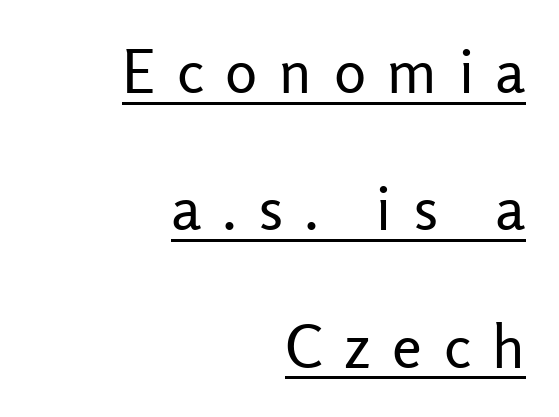
The image shows 60 px regular-weight sans-serif type, upright; set right-aligned, loose line spacing (2.29x), unusually wide letter spacing (+0.36 em), underlined; low stroke contrast and a medium x-height.
